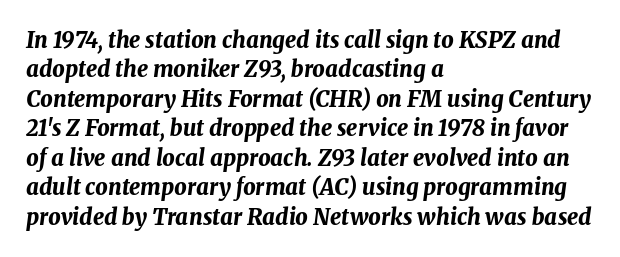
{"italic": "yes", "lean": "right", "slant_degrees": 8, "bold": "yes", "underline": "no", "align": "left", "line_spacing": "normal", "line_spacing_ratio": 1.34, "letter_spacing": "normal", "letter_spacing_em": 0.0, "glyph_px": 22}
